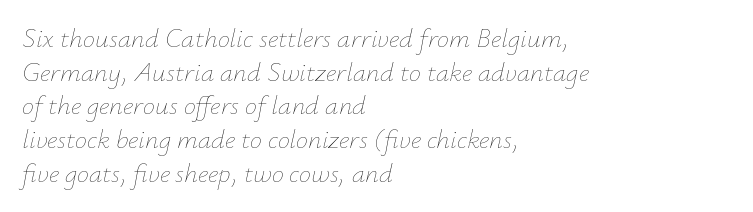
{"italic": "yes", "lean": "right", "slant_degrees": 12, "bold": "no", "underline": "no", "align": "left", "line_spacing": "normal", "line_spacing_ratio": 1.25, "letter_spacing": "normal", "letter_spacing_em": 0.0, "glyph_px": 27}
